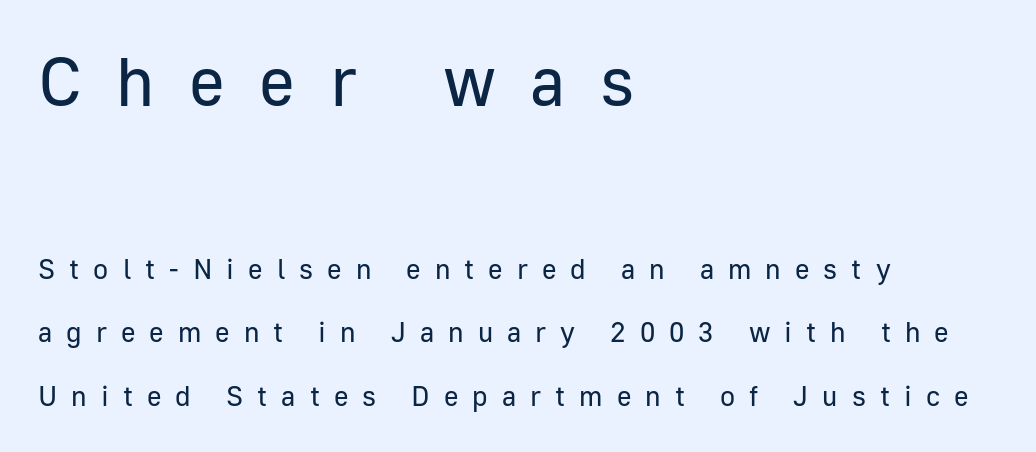
The image shows 69 px regular-weight sans-serif type, upright; set left-aligned, loose line spacing (2.28x), unusually wide letter spacing (+0.5 em), not underlined; the first (top) block is 2.46x larger; low stroke contrast and a medium x-height.
